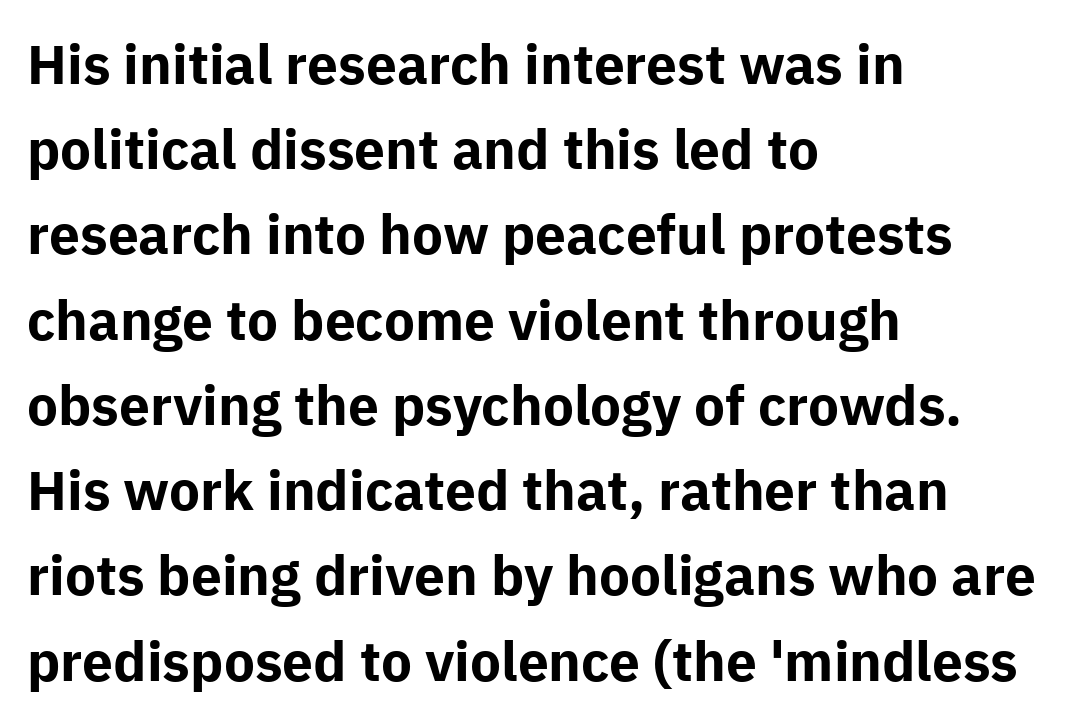
Character widths vary here, with narrow letters taking less room than wide ones. Designer's note — italics off, roman on. The foot of each line stays bare and open. Are there feet on the stems? There aren't — it's a sans. Each word holds together tightly as a unit, with standard inter-letter gaps.
